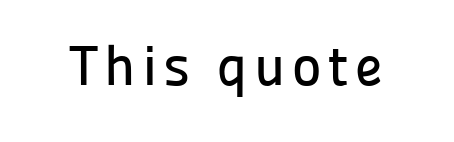
The image shows 56 px sans-serif type, upright; set not underlined; low stroke contrast and a medium x-height.
